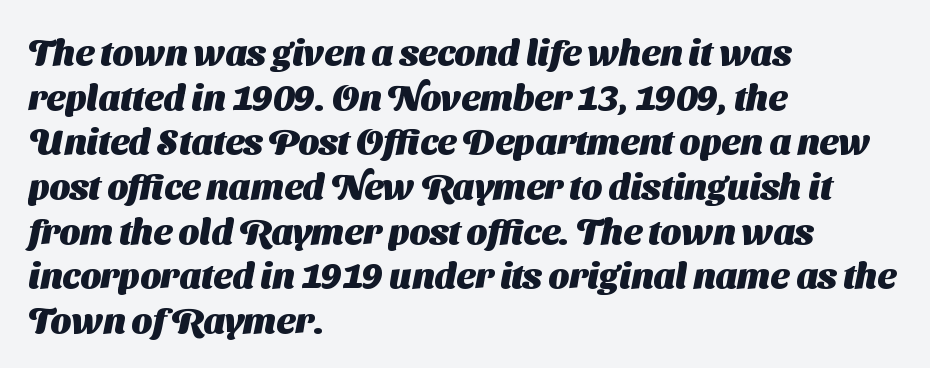
Q: Is the text bold? A: Yes.
Q: Is the typeface a serif or a sans-serif typeface? A: Sans-serif.
Q: Is the text underlined? A: No.
Q: How is the paragraph aligned? A: Left-aligned.
Q: Is the spacing between letters normal or unusually wide? A: Normal.
Q: Width (condensed, normal, or wide)? A: Normal.
Q: Stroke contrast? A: Medium.
Q: x-height? A: Medium.
Q: Monospaced? A: No.
